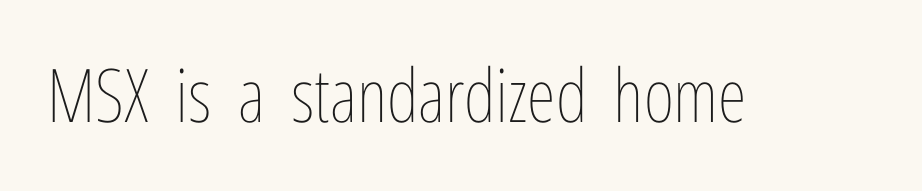
{"italic": "no", "bold": "no", "weight": "thin", "width": "condensed", "stroke_contrast": "low", "x_height": "medium", "monospaced": "no", "underline": "no", "letter_spacing": "normal", "letter_spacing_em": 0.0, "glyph_px": 74}
